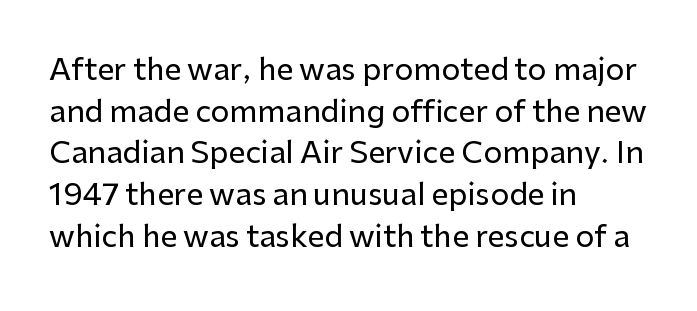
Q: Is the text italic (slanted)? A: No, it is upright.
Q: Is the typeface a serif or a sans-serif typeface? A: Sans-serif.
Q: Is the text underlined? A: No.
Q: How is the paragraph aligned? A: Left-aligned.
Q: Is the spacing between letters normal or unusually wide? A: Normal.
Q: Is the spacing between lines tight, normal or loose? A: Normal.
Q: Width (condensed, normal, or wide)? A: Normal.
Q: Stroke contrast? A: Low.
Q: x-height? A: Medium.
Q: Monospaced? A: No.
